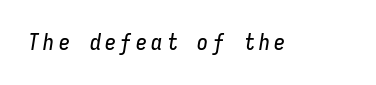
Q: Is the text italic (slanted)? A: Yes, it leans right by about 9 degrees.
Q: Is the text underlined? A: No.
Q: Is the spacing between letters normal or unusually wide? A: Unusually wide.
